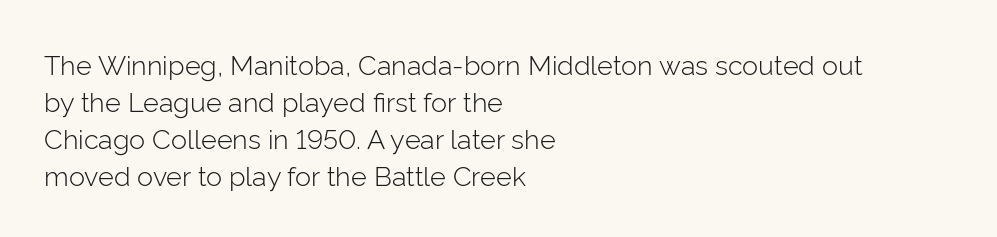
Reading down the block, your eye returns to a fixed left position each line. Tall strokes in this sample are plumb rather than angled. The rendering uses a moderate line-height, typical for paragraphs. This is not heavy type; no bold has been used. Any mark beneath the type? The region is blank. Each word holds together tightly as a unit, with standard inter-letter gaps.
